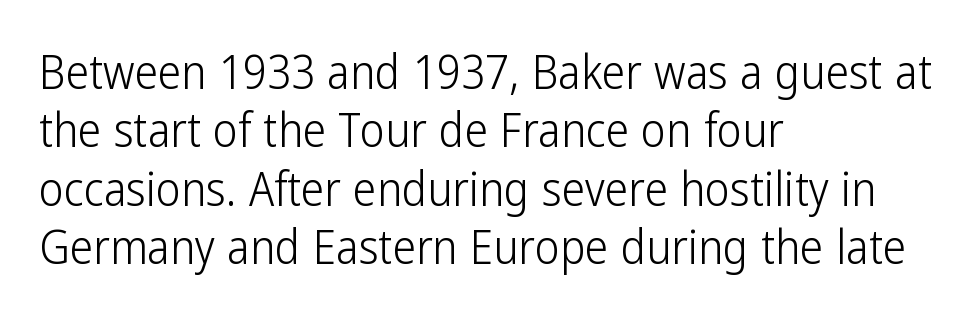
The horizontal fit of the characters is conventional and even. Look at the bottom of the vertical strokes: they stop flat, with no serifs. Each letter keeps its own natural width here, so spacing adapts to shape. These lines stack with their left ends in a neat column. Letters rest on an invisible, unmarked baseline. No extra ink here — the face is not bold.
